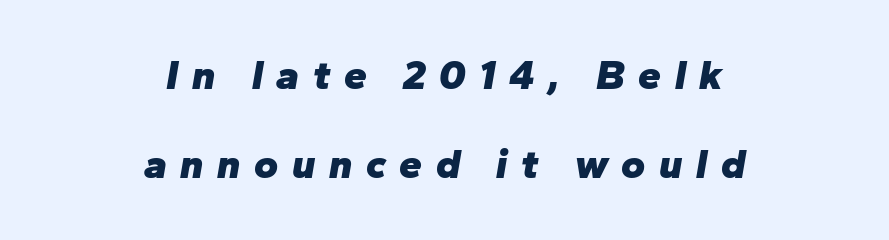
Unmarked baselines from the first word to the last. A typesetter would call this heavily tracked-out type. Weight: bold. These lines stack symmetrically, like a column narrowing and widening about its center. The letters advance in unequal steps, a hallmark of proportional type.
